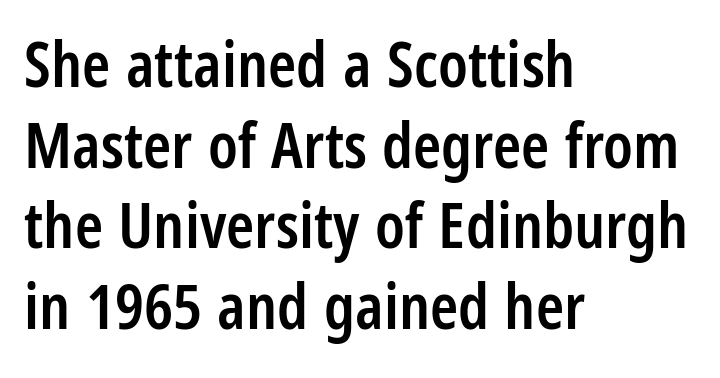
The image shows 64 px semibold, condensed sans-serif type, upright; set left-aligned, normal line spacing (1.26x), normal letter spacing, not underlined; low stroke contrast and a large x-height.
